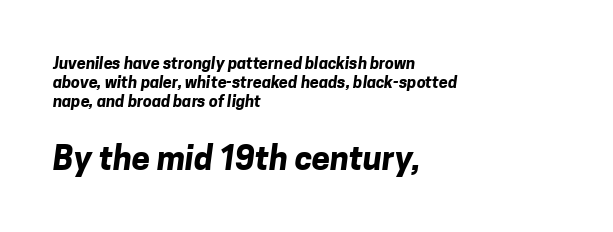
Compared with an ordinary text face, these strokes are far heavier — a full bold. Glyph-to-glyph distance matches everyday printed text. Typesetter's note — lower block bumped up in size, upper block left smaller. Looks like regular typesetting: each glyph gets only the width it needs. This rendering uses left alignment, leaving the right contour irregular.
